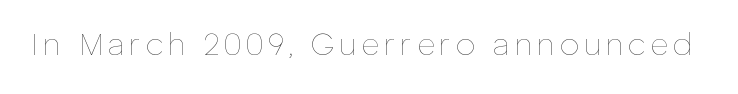
The image shows 31 px thin type, upright; set not underlined; low stroke contrast and a medium x-height.
